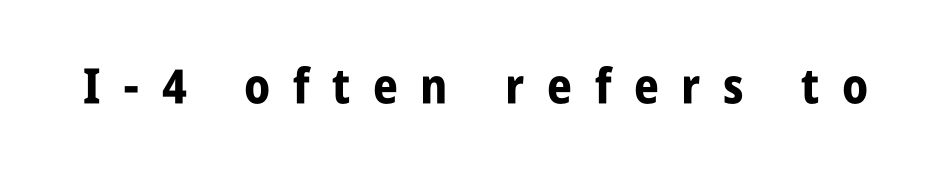
Descender tails drop into unmarked territory. Unlike a traditional serif, this face leaves its strokes unadorned. The passage shown is typed in a proportional face where columns would drift. Tracking value appears strongly positive — letters spread wide. This sample uses an upright cut, with every glyph sitting square on the baseline. Each glyph is drawn with heavy, bold strokes.
